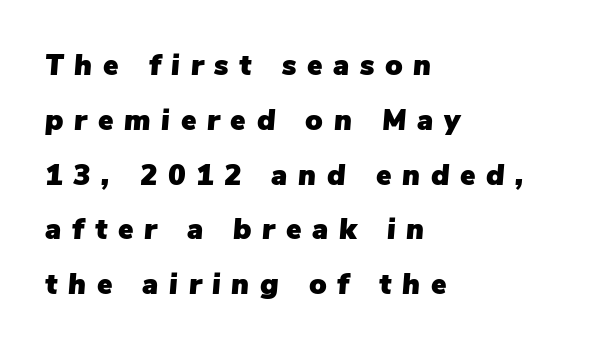
{"italic": "yes", "lean": "right", "slant_degrees": 5, "width": "normal", "stroke_contrast": "low", "x_height": "medium", "monospaced": "no", "underline": "no", "align": "left", "line_spacing_ratio": 1.89, "letter_spacing": "wide", "letter_spacing_em": 0.37, "glyph_px": 29}
